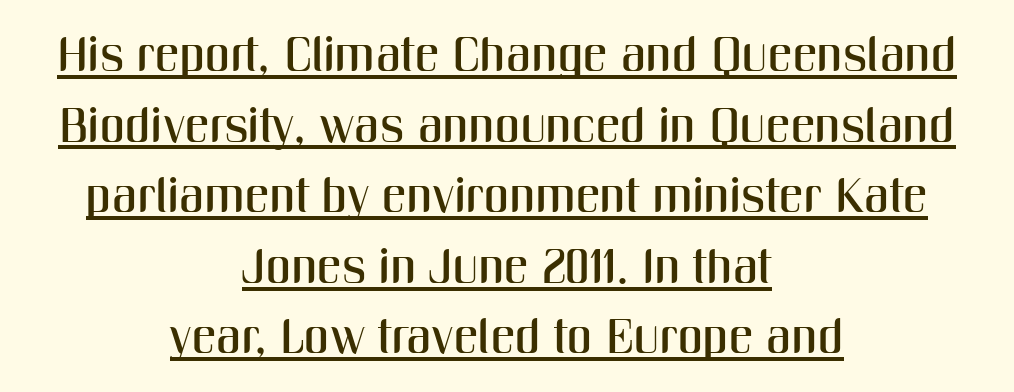
You can tell it's not italic because the verticals are truly vertical. The letters advance in unequal steps, a hallmark of proportional type. The typesetter chose a symmetrical, centered arrangement here. Tracking value appears to be zero — textbook default spacing. Is there much room between lines? A standard amount, neither cramped nor airy.
